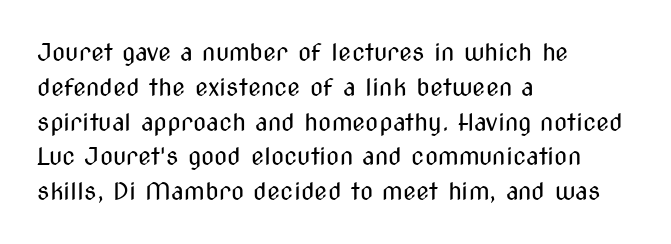
Summary of weight: not heavy and not bold. The passage shown stacks its lines at a standard gap. Upright lettering throughout. Tracking value appears to be zero — textbook default spacing.
